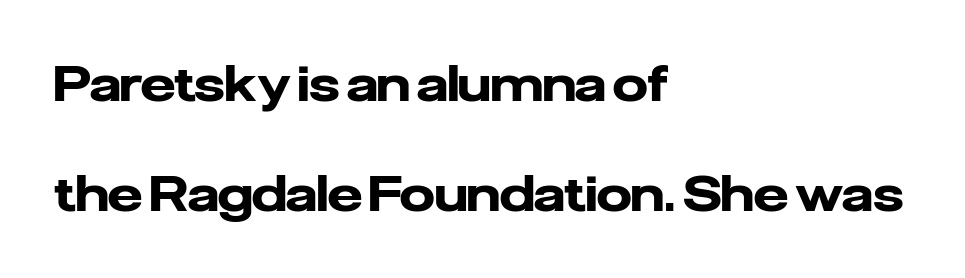
{"serif": "no", "italic": "no", "bold": "yes", "weight": "heavy", "width": "normal", "stroke_contrast": "low", "x_height": "medium", "monospaced": "no", "underline": "no", "align": "left", "line_spacing": "loose", "line_spacing_ratio": 2.24, "letter_spacing": "normal", "letter_spacing_em": 0.0, "glyph_px": 49}
